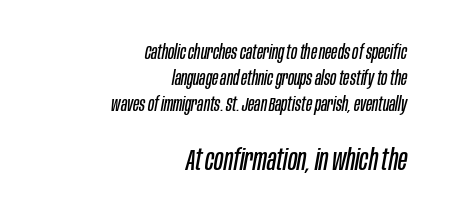
The image shows 30 px regular-weight, condensed type, italic (leaning right); set right-aligned, normal line spacing (1.31x), normal letter spacing, not underlined; the second (bottom) block is 1.5x larger; low stroke contrast and a large x-height.
